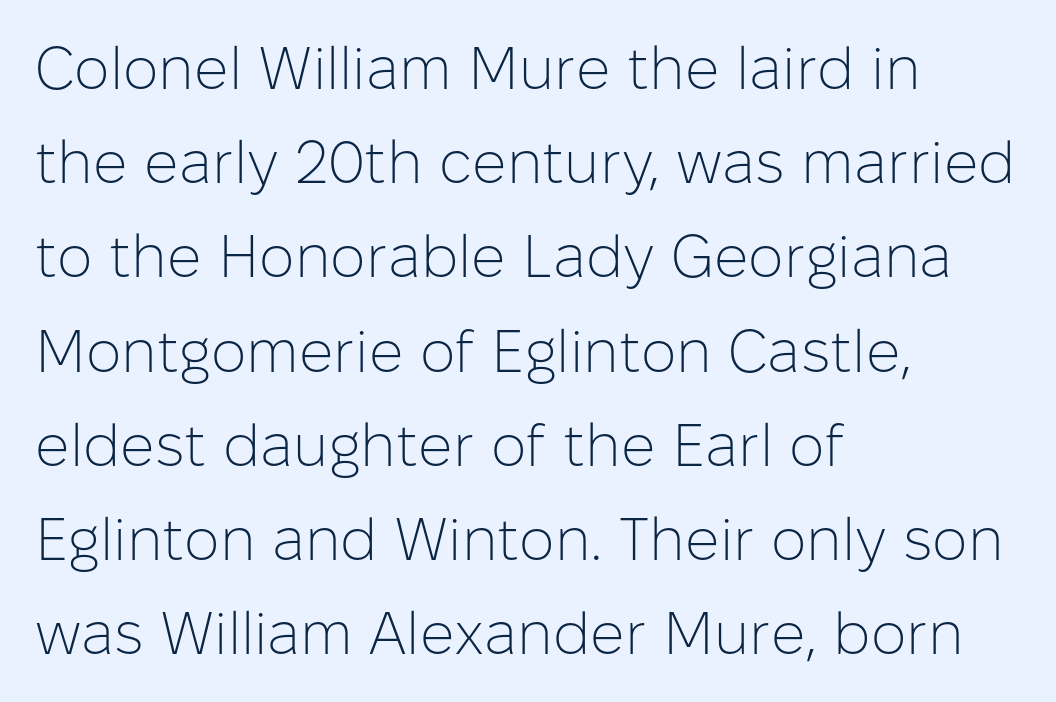
The image shows 60 px light sans-serif type, upright; set left-aligned, normal line spacing (1.57x), normal letter spacing, not underlined; low stroke contrast and a medium x-height.
